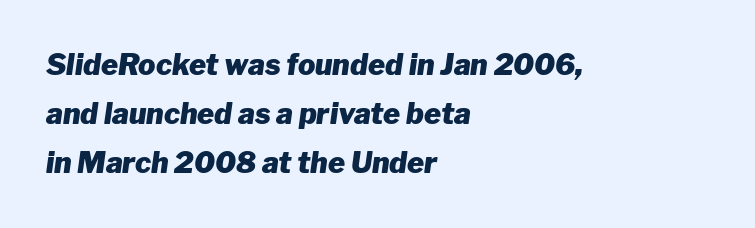
Q: Is the text bold? A: Yes.
Q: Is the text italic (slanted)? A: Yes, it leans right by about 8 degrees.
Q: Is the text underlined? A: No.
Q: How is the paragraph aligned? A: Left-aligned.
Q: Is the spacing between letters normal or unusually wide? A: Normal.
Q: Is the spacing between lines tight, normal or loose? A: Normal.
Q: Width (condensed, normal, or wide)? A: Normal.
Q: Stroke contrast? A: Low.
Q: x-height? A: Medium.
Q: Monospaced? A: No.
